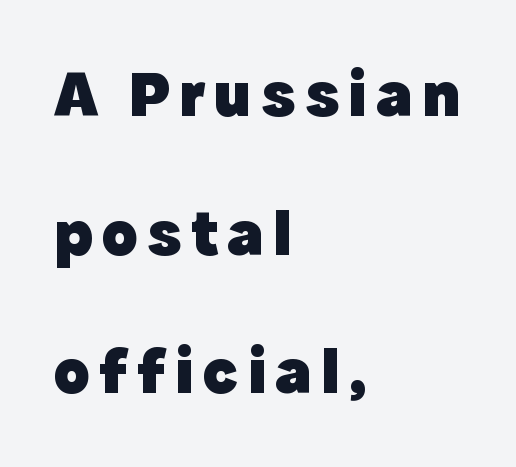
The image shows 66 px heavy sans-serif type, upright; set left-aligned, loose line spacing (2.1x), not underlined; a medium x-height.
